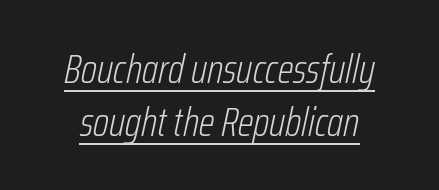
Q: Is the text bold? A: No.
Q: Is the text italic (slanted)? A: Yes, it leans right by about 12 degrees.
Q: Is the text underlined? A: Yes.
Q: How is the paragraph aligned? A: Centered.
Q: Is the spacing between letters normal or unusually wide? A: Normal.
Q: Is the spacing between lines tight, normal or loose? A: Normal.
Q: Width (condensed, normal, or wide)? A: Condensed.
Q: Stroke contrast? A: Low.
Q: x-height? A: Medium.
Q: Monospaced? A: No.
